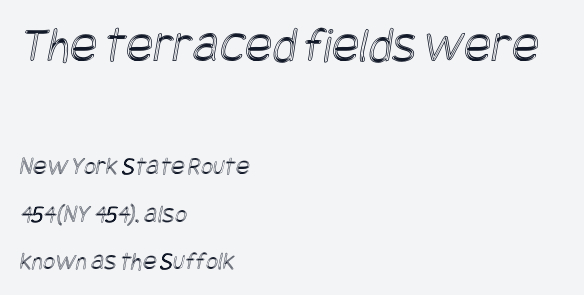
{"width": "condensed", "x_height": "large", "underline": "no", "align": "left", "line_spacing_ratio": 1.83, "letter_spacing": "normal", "letter_spacing_em": 0.0, "larger_block": "first", "size_ratio": 1.96, "glyph_px": 51}
